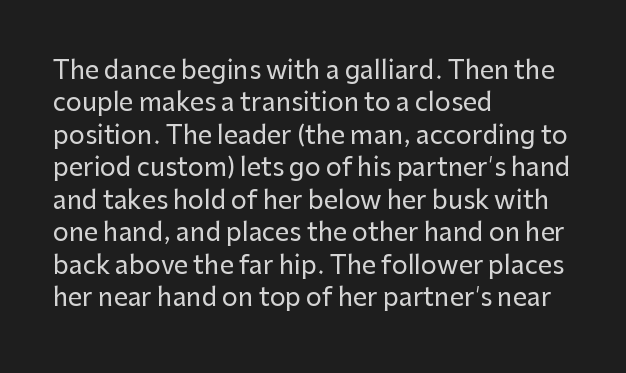
Is there much room between lines? A standard amount, neither cramped nor airy. The passage shown is not underscored anywhere. Visually the block forms a straight wall on the left and a jagged coastline on the right. The lettering holds an erect, upright posture throughout. This rendering leaves character spacing at its baseline value.
